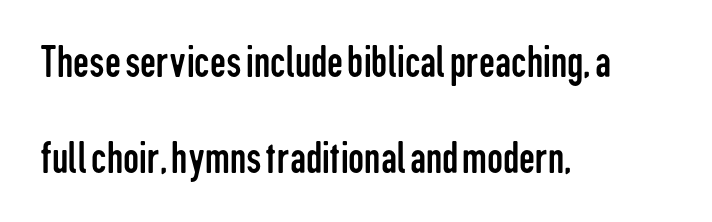
{"serif": "no", "italic": "no", "bold": "no", "weight": "regular", "width": "condensed", "stroke_contrast": "low", "x_height": "medium", "monospaced": "no", "underline": "no", "align": "left", "line_spacing": "loose", "line_spacing_ratio": 2.14, "letter_spacing": "normal", "letter_spacing_em": 0.0, "glyph_px": 45}
